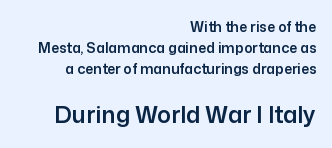
{"italic": "no", "underline": "no", "align": "right", "line_spacing": "normal", "line_spacing_ratio": 1.5, "letter_spacing": "normal", "letter_spacing_em": 0.0, "larger_block": "second", "size_ratio": 1.64, "glyph_px": 23}
